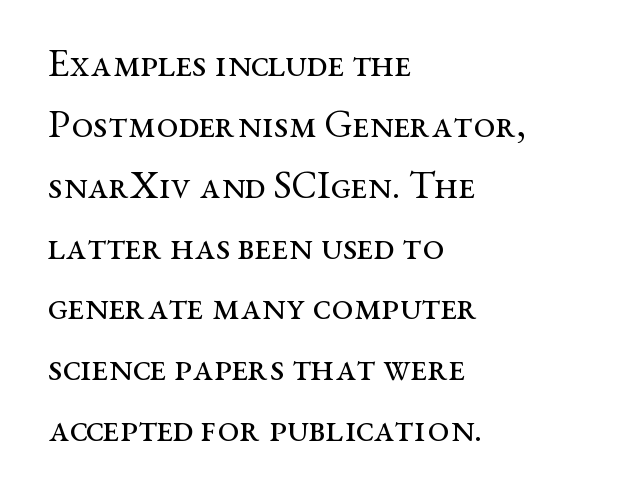
Q: Is the text bold? A: No.
Q: Is the text italic (slanted)? A: No, it is upright.
Q: Is the typeface a serif or a sans-serif typeface? A: Serif.
Q: Is the text underlined? A: No.
Q: How is the paragraph aligned? A: Left-aligned.
Q: Is the spacing between letters normal or unusually wide? A: Normal.
Q: Is the spacing between lines tight, normal or loose? A: Normal.
Q: Width (condensed, normal, or wide)? A: Wide.
Q: Stroke contrast? A: Medium.
Q: x-height? A: Medium.
Q: Monospaced? A: No.
